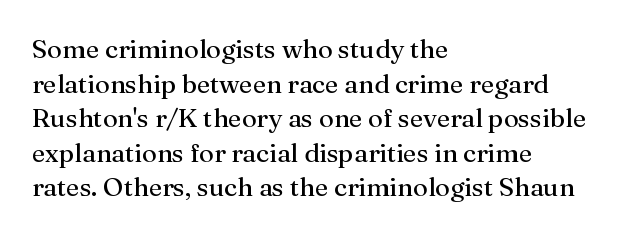
The image shows 26 px text type, upright; set left-aligned, normal line spacing (1.33x), normal letter spacing, not underlined.
